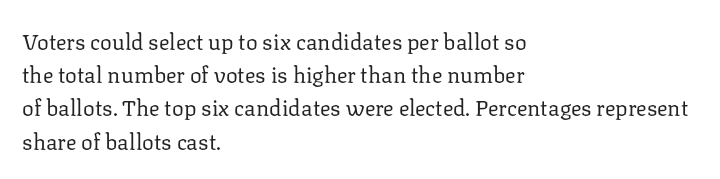
The image shows 22 px text type, upright; set left-aligned, normal line spacing (1.51x), normal letter spacing, not underlined.
